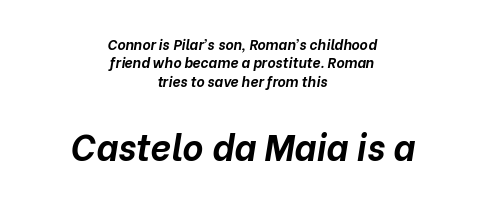
{"italic": "yes", "lean": "right", "slant_degrees": 10, "bold": "yes", "weight": "bold", "width": "normal", "stroke_contrast": "low", "x_height": "medium", "monospaced": "no", "underline": "no", "align": "center", "line_spacing": "normal", "line_spacing_ratio": 1.31, "letter_spacing": "normal", "letter_spacing_em": 0.0, "larger_block": "second", "size_ratio": 2.57, "glyph_px": 36}
